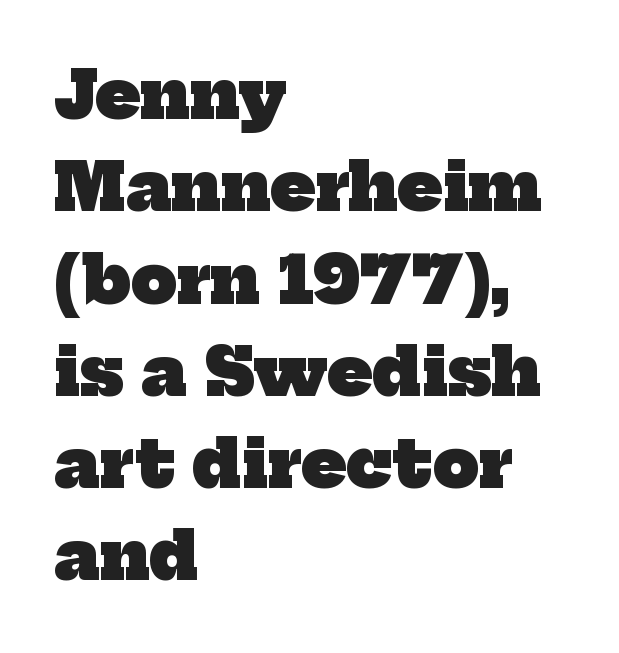
Look at the tracking — it's just the regular setting, nothing added. The characters look thick and weighty, a clear bold. Yep, those are serifs on the letters. Check the space under the baseline: it is left empty.
